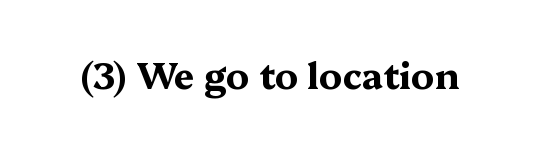
Spacing between characters is what you'd get straight out of the box. Underlining? Definitely not there. The text was rendered using a seriffed face with decorative stroke endings. Is this a fixed-width face? No — the glyphs have proportional, varying widths.
